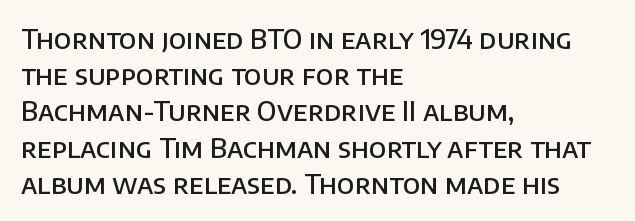
Nobody touched the tracking dial on this one. Its strokes are somewhat broadened, the hallmark of semibold type. Reading down the column, the eye jumps a familiar distance to each next line. Decoration check: the copy has no underline. The paragraph has a hard left edge and a soft right edge. Does the lettering tilt? It doesn't — this is upright.
